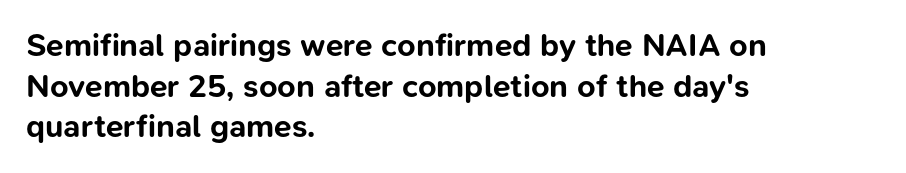
The image shows 32 px bold sans-serif type, upright; set left-aligned, normal line spacing (1.27x), normal letter spacing, not underlined; low stroke contrast and a medium x-height.
